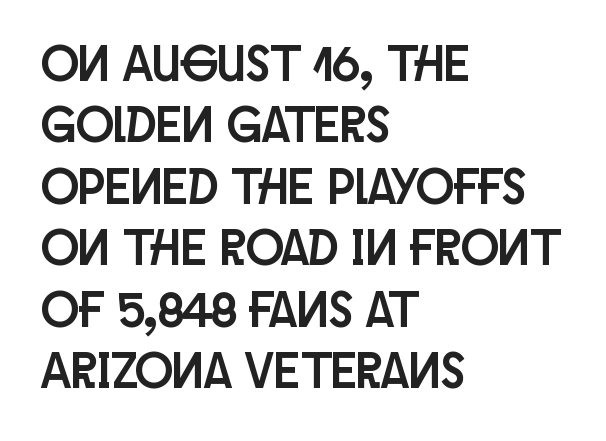
{"serif": "no", "italic": "no", "width": "condensed", "stroke_contrast": "low", "x_height": "large", "monospaced": "no", "underline": "no", "align": "left", "line_spacing_ratio": 1.23, "letter_spacing": "normal", "letter_spacing_em": 0.0, "glyph_px": 50}
